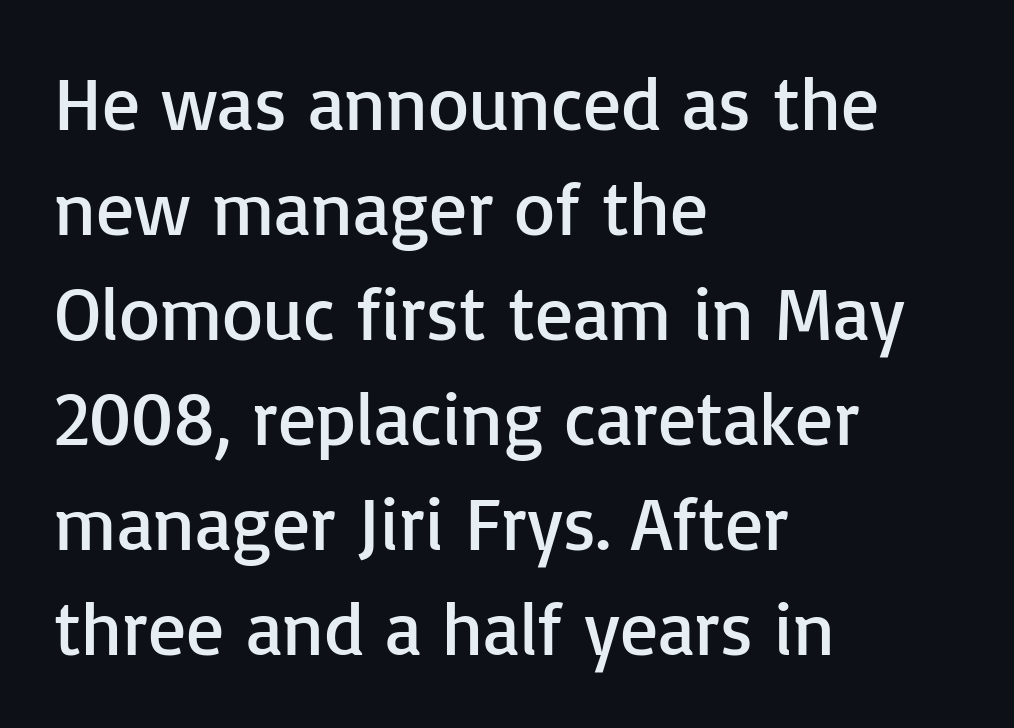
Think standard paragraph weight, or any step lighter than that. Note: no serifs on the glyphs. This rendering features lettering with no underline. Notice how descenders clear the ascenders below comfortably — that's standard leading. The letters advance in unequal steps, a hallmark of proportional type. Does the copy run flush right? No — it runs flush left.
